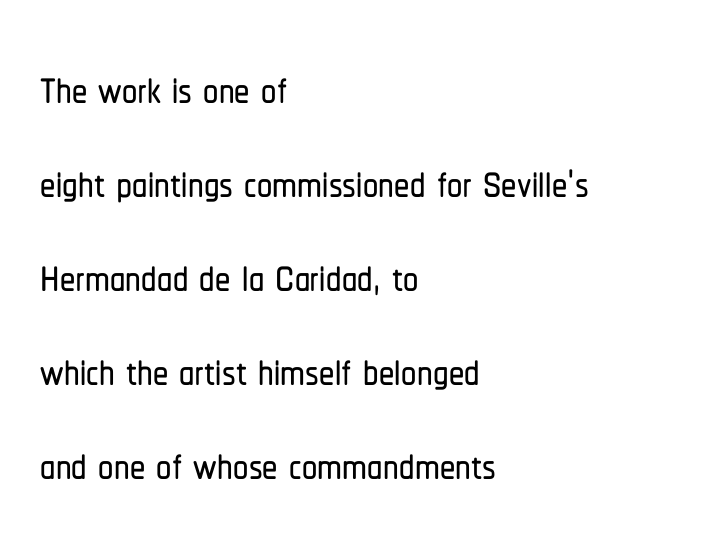
These lines are rendered in a variable-pitch font. One glance says typical: line gaps are just what's usual. Glance below the letters and you will spot only blank space. The designer went with a sans here, leaving each stem footless.
